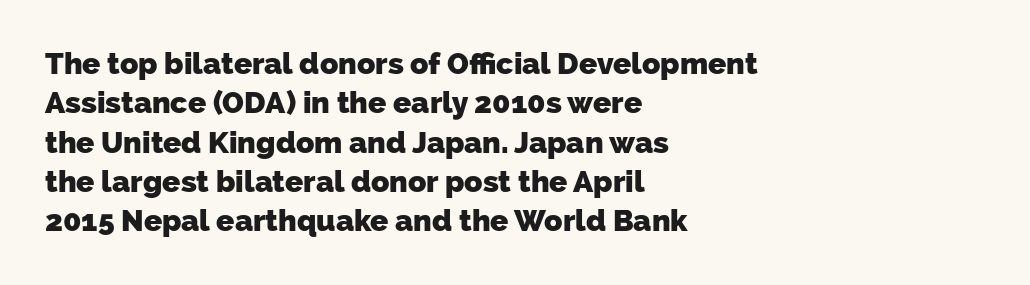
{"serif": "no", "bold": "yes", "weight": "heavy", "width": "normal", "stroke_contrast": "low", "x_height": "medium", "monospaced": "no", "underline": "no", "align": "left", "line_spacing": "normal", "line_spacing_ratio": 1.31, "letter_spacing": "normal", "letter_spacing_em": 0.0, "glyph_px": 30}
